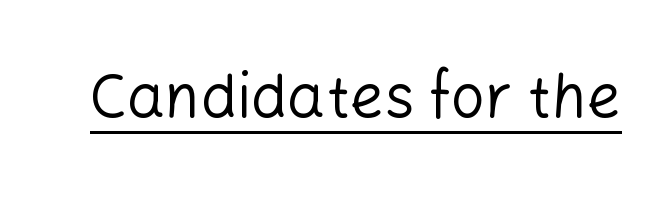
This sample has the flowing, uneven cadence of proportional lettering. Every word sits above its own underline. Note: no serifs on the glyphs. The letters stand upright; this is a roman face. Heaviness? Minimal to ordinary, like unemphasized prose. The face used here is rendered with its standard letterfit.
